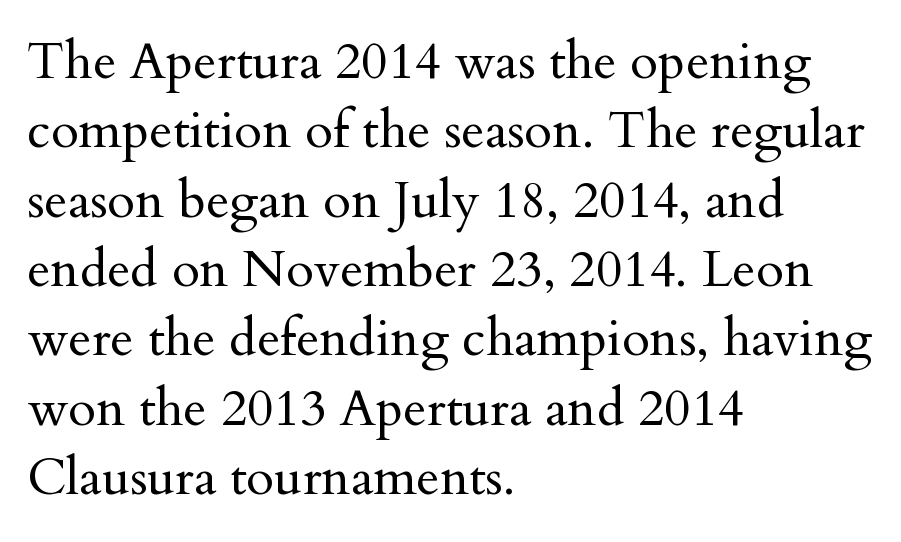
The image shows 51 px regular-weight serif type, upright; set left-aligned, normal line spacing (1.36x), normal letter spacing, not underlined; medium stroke contrast and a small x-height.
